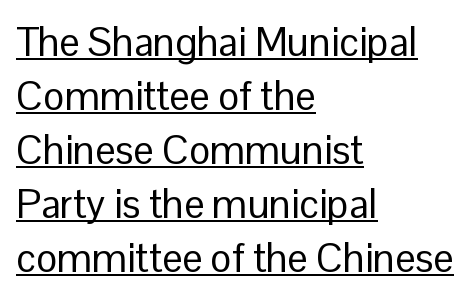
Q: Is the text bold? A: No.
Q: Is the text italic (slanted)? A: No, it is upright.
Q: Is the typeface a serif or a sans-serif typeface? A: Sans-serif.
Q: Is the text underlined? A: Yes.
Q: How is the paragraph aligned? A: Left-aligned.
Q: Is the spacing between letters normal or unusually wide? A: Normal.
Q: Is the spacing between lines tight, normal or loose? A: Normal.
Q: Width (condensed, normal, or wide)? A: Normal.
Q: Stroke contrast? A: Low.
Q: x-height? A: Medium.
Q: Monospaced? A: No.
